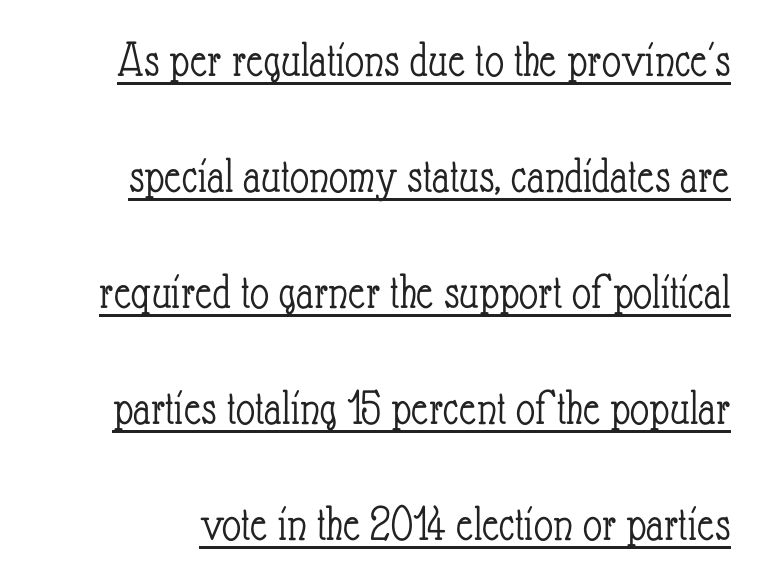
{"italic": "no", "bold": "no", "weight": "light", "width": "condensed", "stroke_contrast": "low", "x_height": "small", "monospaced": "no", "underline": "yes", "line_spacing": "loose", "line_spacing_ratio": 2.23, "letter_spacing": "normal", "letter_spacing_em": 0.0, "glyph_px": 52}
